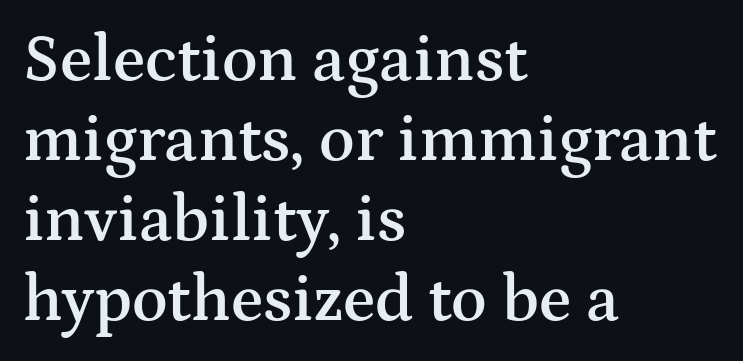
{"serif": "yes", "italic": "no", "bold": "semi", "weight": "semibold", "width": "wide", "stroke_contrast": "medium", "x_height": "medium", "monospaced": "no", "underline": "no", "align": "left", "line_spacing_ratio": 1.21, "letter_spacing": "normal", "letter_spacing_em": 0.0, "glyph_px": 66}
